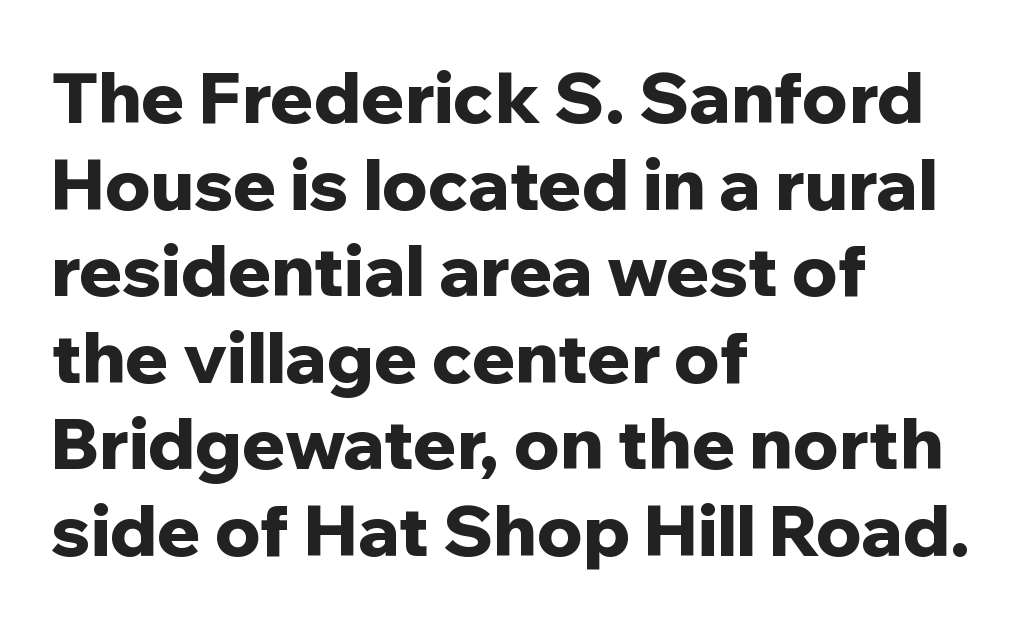
The image shows 71 px bold sans-serif type, upright; set left-aligned, line spacing 1.22x, normal letter spacing, not underlined; low stroke contrast and a medium x-height.
